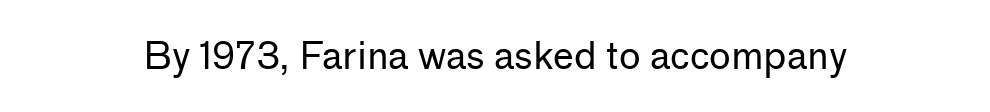
Q: Is the text bold? A: No.
Q: Is the text italic (slanted)? A: No, it is upright.
Q: Is the typeface a serif or a sans-serif typeface? A: Sans-serif.
Q: Is the text underlined? A: No.
Q: Is the spacing between letters normal or unusually wide? A: Normal.
Q: Width (condensed, normal, or wide)? A: Normal.
Q: Stroke contrast? A: Low.
Q: x-height? A: Medium.
Q: Monospaced? A: No.
